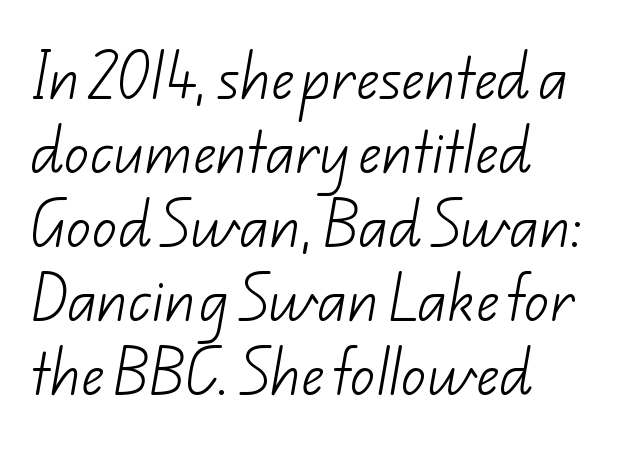
Q: Is the text bold? A: No.
Q: Is the typeface a serif or a sans-serif typeface? A: Sans-serif.
Q: Is the text underlined? A: No.
Q: How is the paragraph aligned? A: Left-aligned.
Q: Is the spacing between letters normal or unusually wide? A: Normal.
Q: Is the spacing between lines tight, normal or loose? A: Normal.
Q: Width (condensed, normal, or wide)? A: Normal.
Q: Stroke contrast? A: Low.
Q: x-height? A: Small.
Q: Monospaced? A: No.
